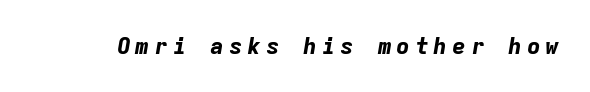
Look at the tracking — it's clearly loosened, letters drifting apart. The text carries the slant typical of an italic or oblique font. The font is running at its bold setting. Descenders hang freely into open space.
